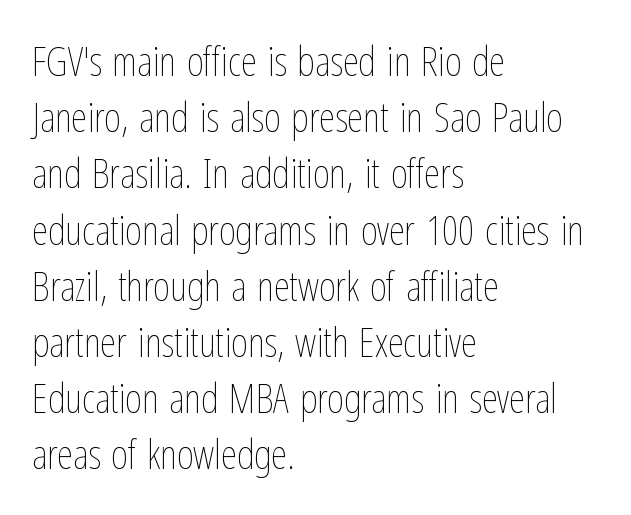
The image shows 41 px thin, condensed type, upright; set left-aligned, normal line spacing (1.37x), normal letter spacing, not underlined; low stroke contrast and a medium x-height.
